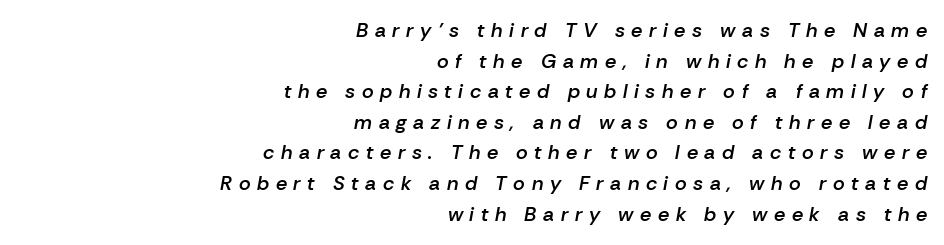
Q: Is the text bold? A: Semi-bold.
Q: Is the text italic (slanted)? A: Yes, it leans right by about 10 degrees.
Q: Is the text underlined? A: No.
Q: How is the paragraph aligned? A: Right-aligned.
Q: Is the spacing between letters normal or unusually wide? A: Unusually wide.
Q: Is the spacing between lines tight, normal or loose? A: Normal.
